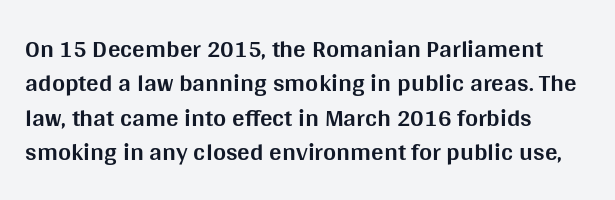
Plain, unruled lines of type. Italic: no, the glyphs are upright roman. The face used here has the dense, thick strokes of a bold. Compared with typical paragraphs, the rows here are spaced about the same. The paragraph has a hard left edge and a soft right edge. Here the glyphs are tracked normally, forming tight word shapes.
